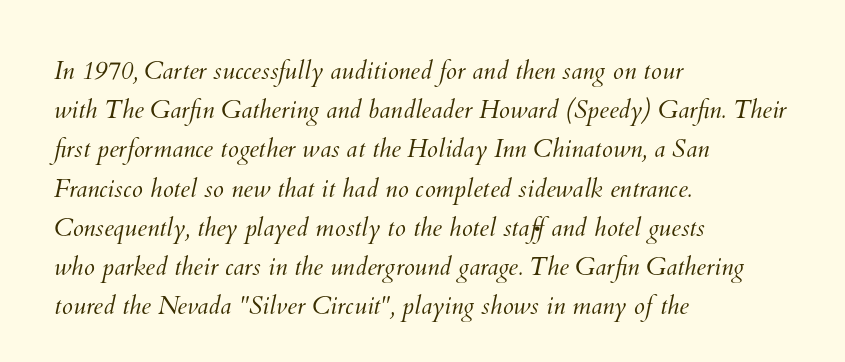
{"bold": "no", "underline": "no", "align": "left", "line_spacing": "normal", "line_spacing_ratio": 1.57, "letter_spacing": "normal", "letter_spacing_em": 0.0, "glyph_px": 25}
